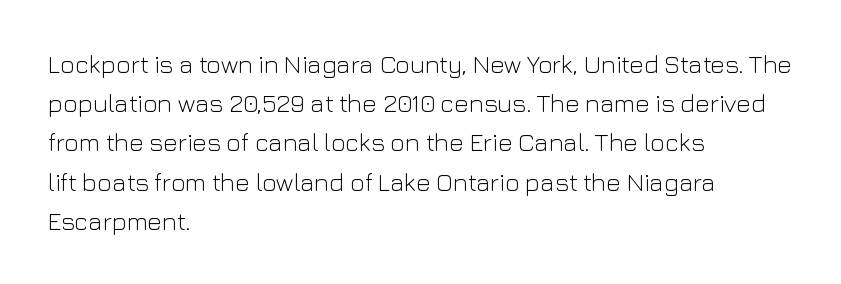
Is this a heavy cut? Hardly; it is regular or lighter. In CSS terms this would be text-align: left. Words appear dense and cohesive because spacing is normal. The gap between lines stays unmarked. Reading down the column, the eye jumps a familiar distance to each next line. This is roman type, the default non-slanted kind.
